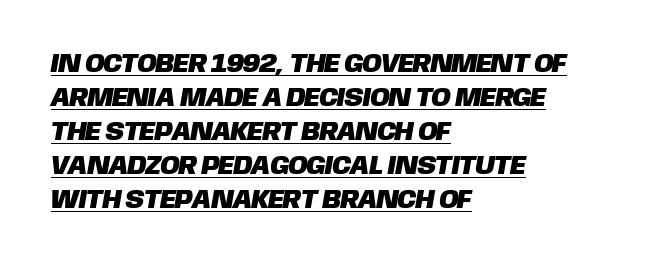
The image shows 26 px text type; set left-aligned, normal line spacing (1.31x), normal letter spacing, underlined.
